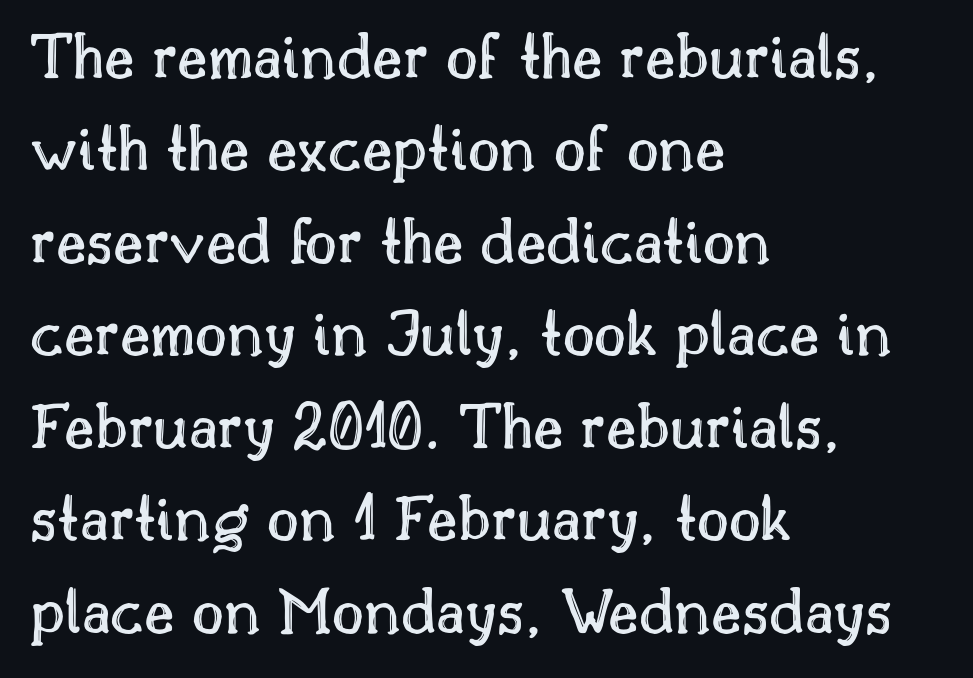
{"italic": "no", "width": "normal", "x_height": "small", "monospaced": "no", "underline": "no", "align": "left", "line_spacing": "normal", "line_spacing_ratio": 1.34, "letter_spacing": "normal", "letter_spacing_em": 0.0, "glyph_px": 69}
